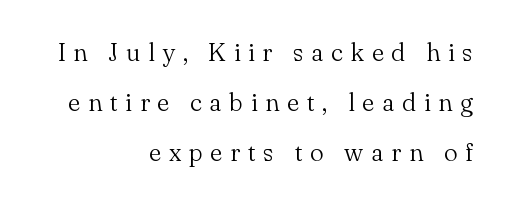
Whoever set this chose breathing room over compactness in the vertical rhythm. Nope, not italic — everything's standing straight. The tracking reads as deliberately expanded to a designer's eye. This sample is right-justified, so line beginnings fall wherever the words allow. Underlining? Definitely not there. These glyphs show unthickened strokes, regular width or finer.
